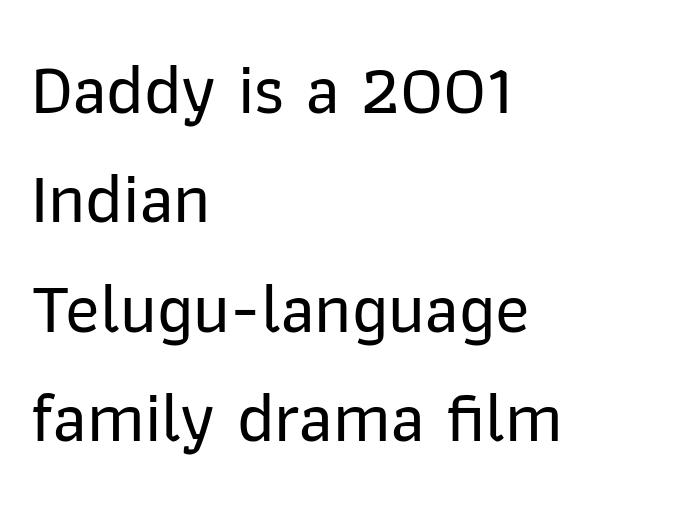
Q: Is the text italic (slanted)? A: No, it is upright.
Q: Is the typeface a serif or a sans-serif typeface? A: Sans-serif.
Q: Is the text underlined? A: No.
Q: How is the paragraph aligned? A: Left-aligned.
Q: Is the spacing between letters normal or unusually wide? A: Normal.
Q: Is the spacing between lines tight, normal or loose? A: Normal.
Q: Width (condensed, normal, or wide)? A: Normal.
Q: Stroke contrast? A: Low.
Q: x-height? A: Medium.
Q: Monospaced? A: No.
